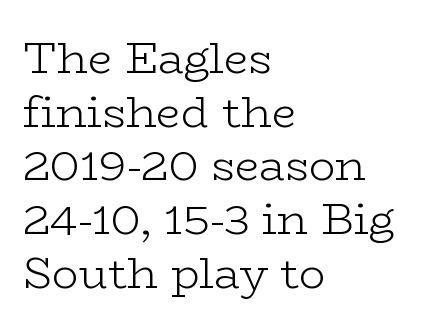
The image shows 44 px light, wide serif type, upright; set left-aligned, line spacing 1.22x, normal letter spacing, not underlined; low stroke contrast and a medium x-height.
